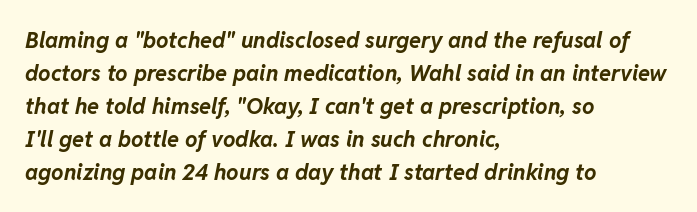
The image shows 22 px bold type, italic (leaning right); set left-aligned, normal line spacing (1.5x), normal letter spacing, not underlined.
